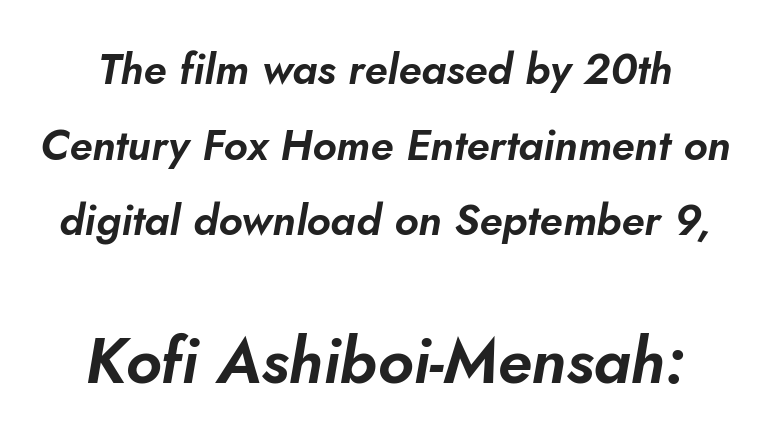
Short note: letters normally spaced. The face used here is proportionally spaced, like ordinary book or web type. Size contrast runs from small at the top to large at the bottom. Style check: oblique. Only glyphs here, with clear space below each row.
